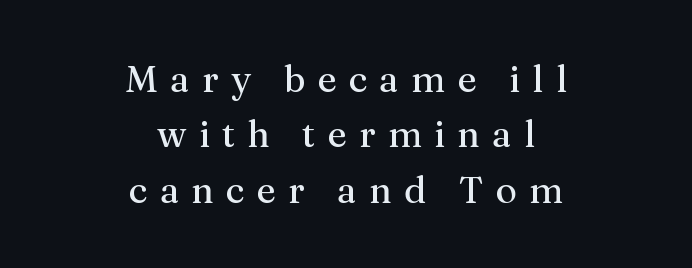
You could not count columns in this text — the font is proportionally spaced. Teacher's note: observe the equal gaps on both sides — that is centered alignment. Just letters on the line, the space beneath them empty. The rendering shows small feet on the letterforms — a serif design.
